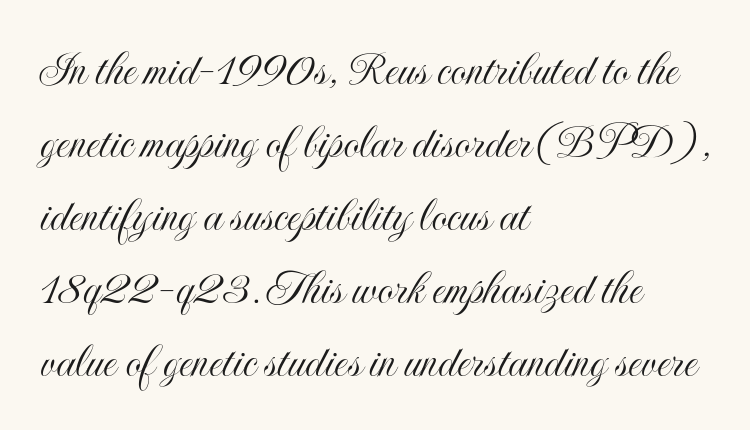
Q: Is the text italic (slanted)? A: Yes.
Q: Is the text underlined? A: No.
Q: How is the paragraph aligned? A: Left-aligned.
Q: Is the spacing between letters normal or unusually wide? A: Normal.
Q: Is the spacing between lines tight, normal or loose? A: Normal.
Q: Width (condensed, normal, or wide)? A: Condensed.
Q: x-height? A: Small.
Q: Monospaced? A: No.
